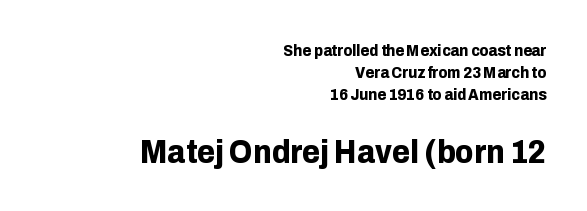
The image shows 33 px bold sans-serif type, upright; set right-aligned, normal line spacing (1.38x), normal letter spacing, not underlined; the second (bottom) block is 2.06x larger; low stroke contrast and a medium x-height.
